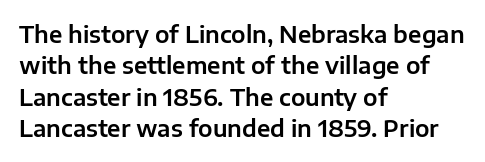
{"italic": "no", "underline": "no", "align": "left", "line_spacing": "normal", "line_spacing_ratio": 1.36, "letter_spacing": "normal", "letter_spacing_em": 0.0, "glyph_px": 23}
